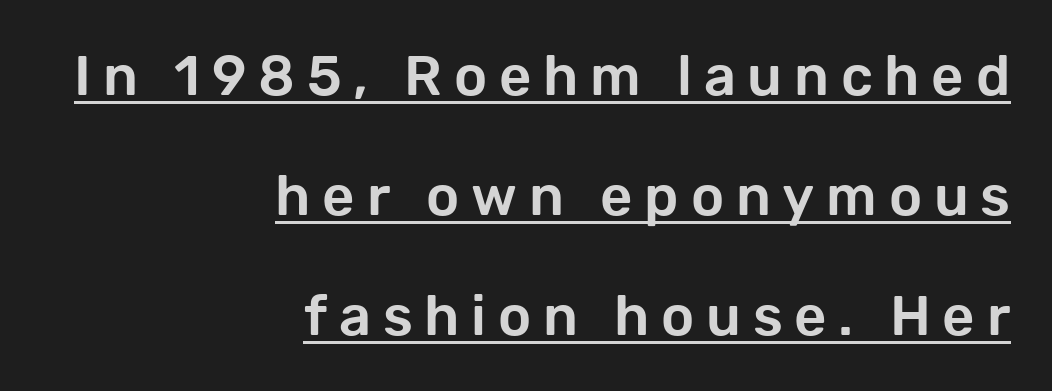
Check where the strokes stop: nothing finishes them off — pure sans. The passage shown is typed in a proportional face where columns would drift. Glance below the letters and you will spot a drawn line. Vertical strokes here are truly vertical. The text block is weighted toward the right margin, trailing off unevenly leftward.
